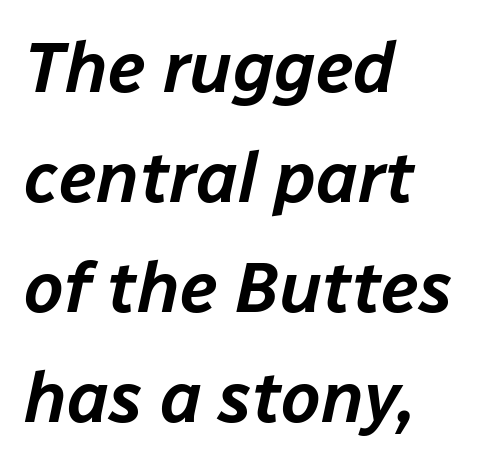
Q: Is the text italic (slanted)? A: Yes, it leans right by about 12 degrees.
Q: Is the text underlined? A: No.
Q: How is the paragraph aligned? A: Left-aligned.
Q: Is the spacing between letters normal or unusually wide? A: Normal.
Q: Is the spacing between lines tight, normal or loose? A: Normal.
Q: Width (condensed, normal, or wide)? A: Normal.
Q: Stroke contrast? A: Low.
Q: x-height? A: Medium.
Q: Monospaced? A: No.
